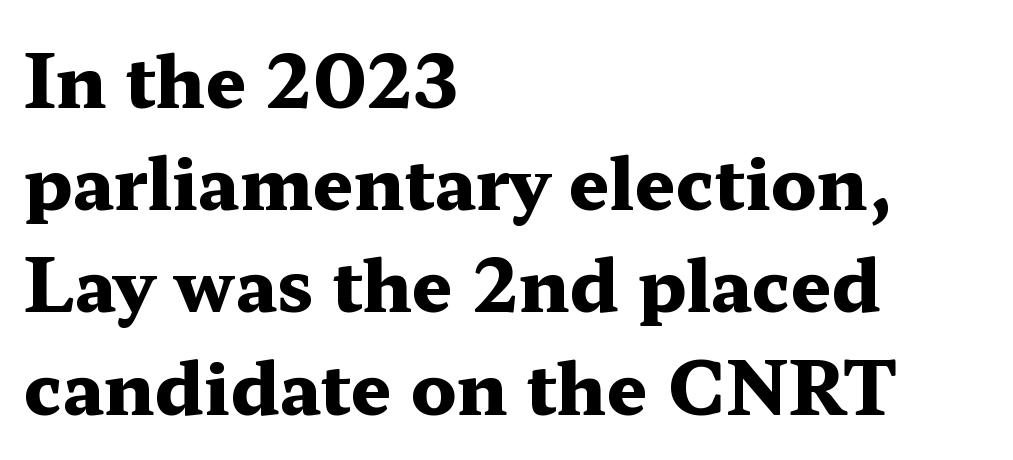
The image shows 72 px heavy, wide serif type, upright; set left-aligned, normal line spacing (1.42x), normal letter spacing, not underlined; medium stroke contrast and a medium x-height.
